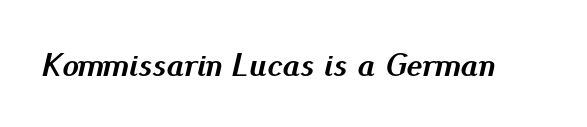
{"italic": "yes", "lean": "right", "slant_degrees": 13, "bold": "yes", "weight": "semibold", "width": "normal", "stroke_contrast": "medium", "x_height": "small", "monospaced": "no", "underline": "no", "letter_spacing": "normal", "letter_spacing_em": 0.0, "glyph_px": 33}
